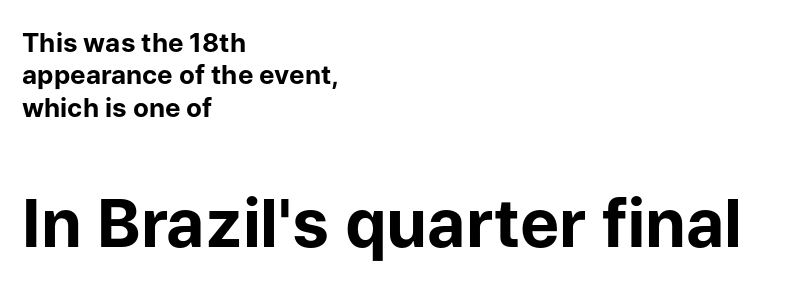
You could not count columns in this text — the font is proportionally spaced. Upright lettering throughout. Typeset ragged right — the left edge is the straight one. The letterforms sit shoulder to shoulder at normal distance. On the weight axis this lands at bold, roughly 700. Stroke terminals: plain, sans-serif.
